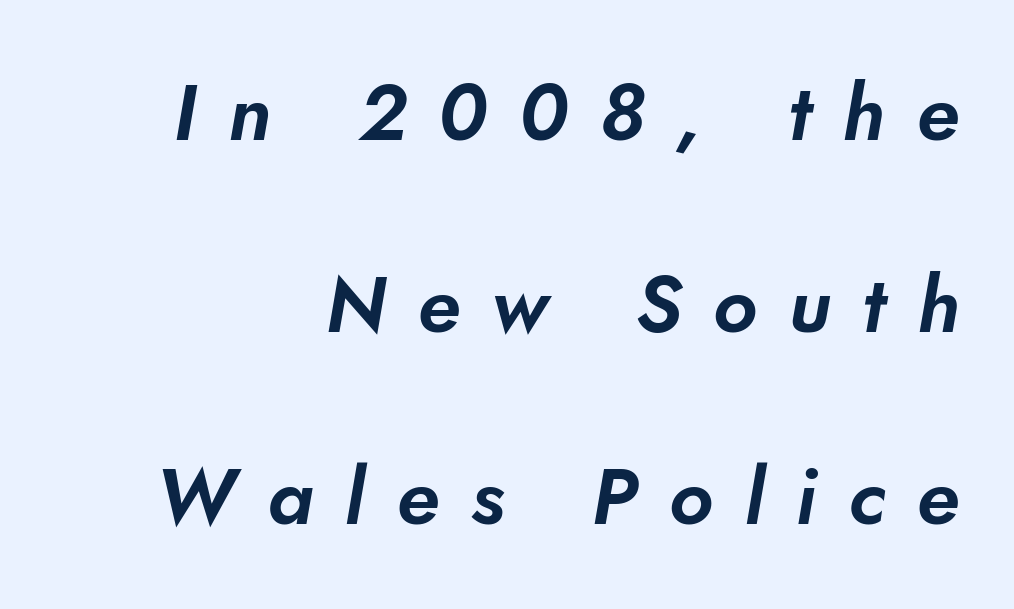
Q: Is the typeface a serif or a sans-serif typeface? A: Sans-serif.
Q: Is the text underlined? A: No.
Q: How is the paragraph aligned? A: Right-aligned.
Q: Is the spacing between letters normal or unusually wide? A: Unusually wide.
Q: Is the spacing between lines tight, normal or loose? A: Loose.
Q: Width (condensed, normal, or wide)? A: Normal.
Q: Stroke contrast? A: Low.
Q: x-height? A: Small.
Q: Monospaced? A: No.
